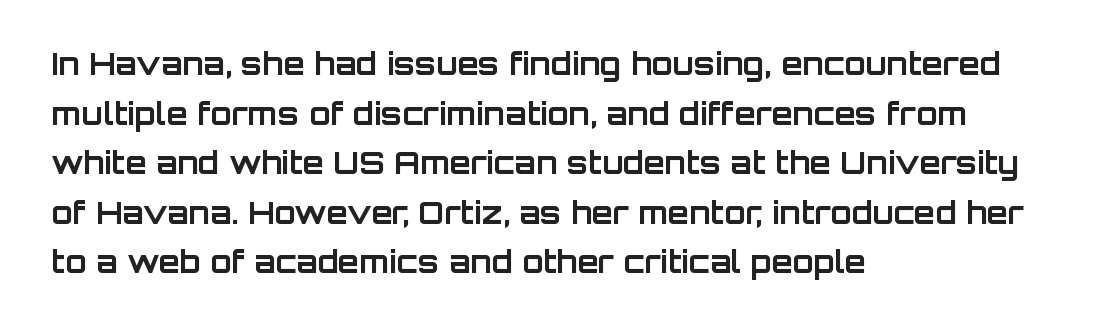
Letter spacing: default. Vertically, the passage feels balanced, rows spaced as you'd expect. The type family on display is of the sans-serif kind. Is this a fixed-width face? No — the glyphs have proportional, varying widths. Descender tails drop into unmarked territory.
